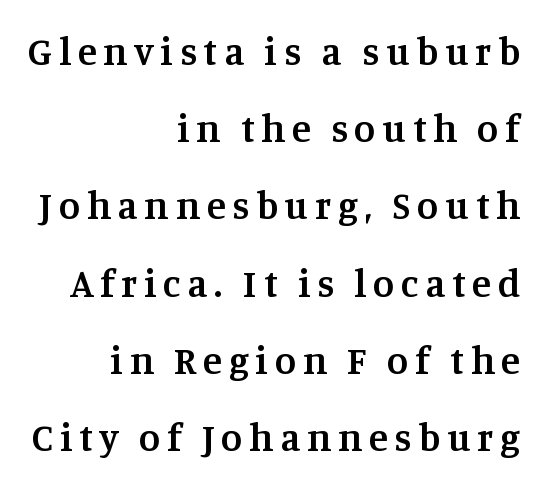
{"serif": "yes", "italic": "no", "bold": "semi", "weight": "semibold", "width": "normal", "stroke_contrast": "medium", "x_height": "large", "monospaced": "no", "underline": "no", "align": "right", "line_spacing": "loose", "line_spacing_ratio": 1.98, "glyph_px": 39}
